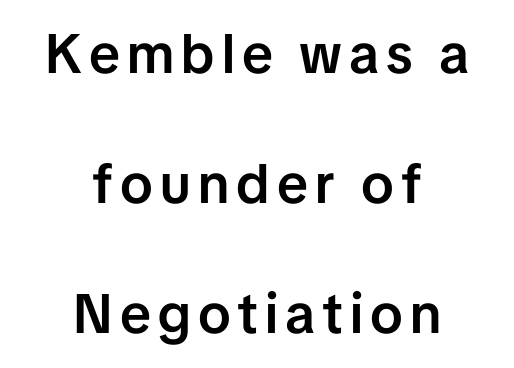
{"serif": "no", "italic": "no", "bold": "semi", "weight": "semibold", "width": "normal", "stroke_contrast": "low", "x_height": "medium", "monospaced": "no", "underline": "no", "align": "center", "line_spacing": "loose", "line_spacing_ratio": 2.36, "glyph_px": 55}
